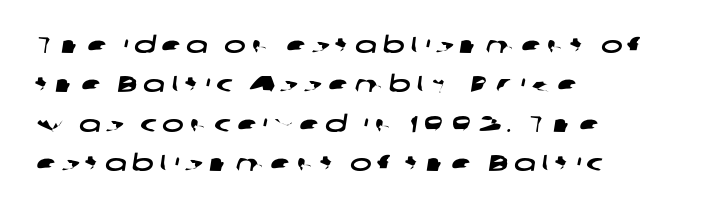
Q: Is the text underlined? A: No.
Q: How is the paragraph aligned? A: Left-aligned.
Q: Is the spacing between letters normal or unusually wide? A: Unusually wide.
